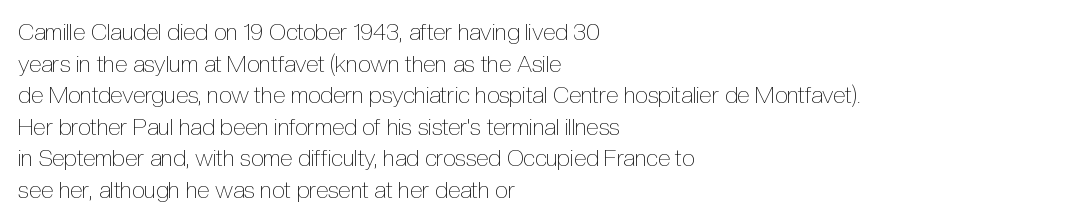
Q: Is the text bold? A: No.
Q: Is the text italic (slanted)? A: No, it is upright.
Q: Is the text underlined? A: No.
Q: How is the paragraph aligned? A: Left-aligned.
Q: Is the spacing between letters normal or unusually wide? A: Normal.
Q: Is the spacing between lines tight, normal or loose? A: Normal.
